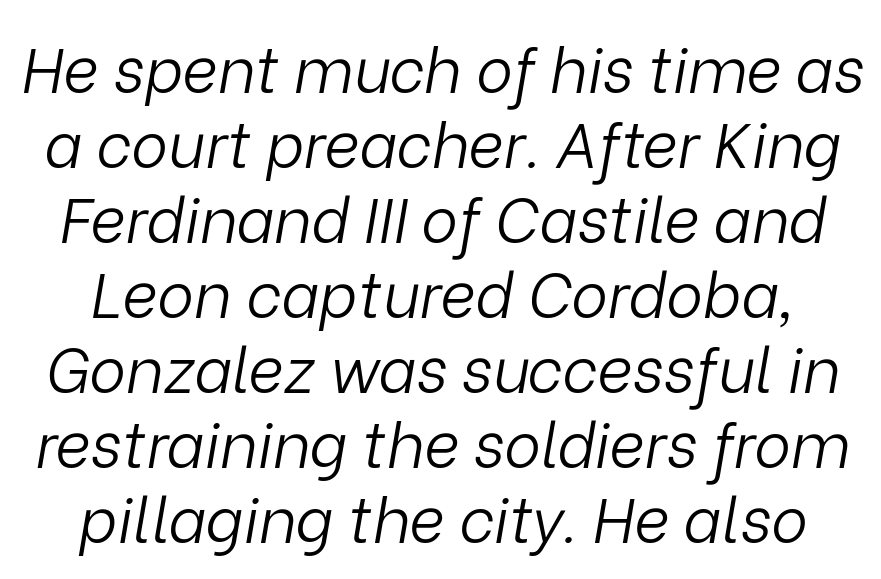
Check under the words: just untouched page. Quick note: italic. No letter is thick-stroked: the sample isn't bold. The face used here is rendered with its standard letterfit. Spacing verdict: proportional, widths tailored to each character.
